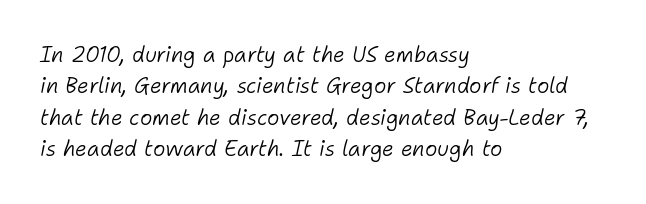
{"italic": "yes", "lean": "right", "slant_degrees": 11, "bold": "no", "underline": "no", "align": "left", "line_spacing": "normal", "line_spacing_ratio": 1.5, "letter_spacing": "normal", "letter_spacing_em": 0.0, "glyph_px": 21}
